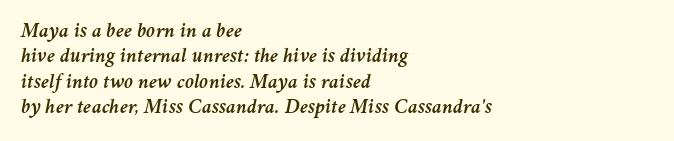
Does extra space separate the letters? No, they use regular spacing. Words float on clear page, feet unadorned. You can tell it's italic because the verticals aren't actually vertical. Layout note: lines flush left.
